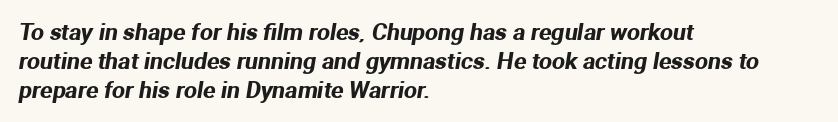
The image shows 23 px text type; set left-aligned, normal line spacing (1.26x), normal letter spacing, not underlined.
